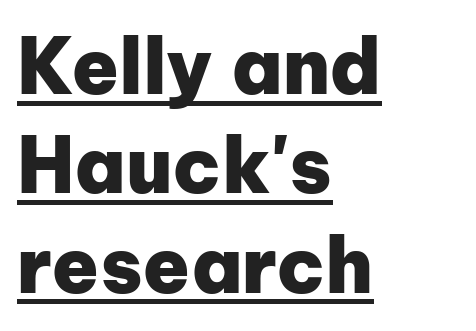
The gaps between neighbouring characters are ordinary and unremarkable. The lines are quadded left. Students, this is bold: see how much ink each stroke carries. Compared with undecorated copy, this sample adds a rule below the words.
